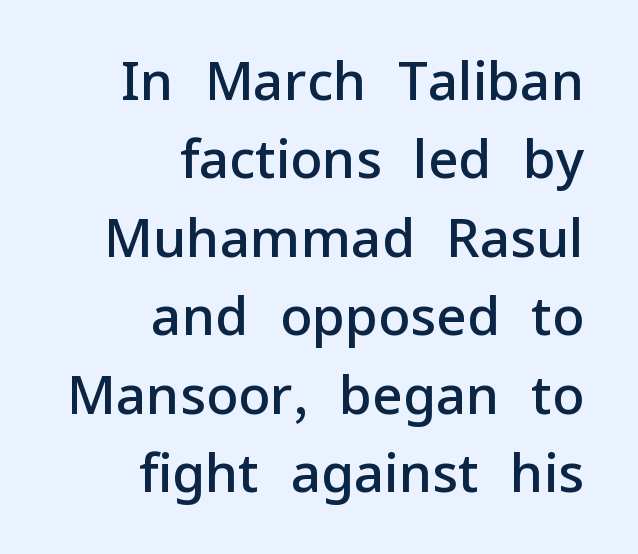
Q: Is the text bold? A: Semi-bold.
Q: Is the text italic (slanted)? A: No, it is upright.
Q: Is the typeface a serif or a sans-serif typeface? A: Sans-serif.
Q: Is the text underlined? A: No.
Q: How is the paragraph aligned? A: Right-aligned.
Q: Is the spacing between letters normal or unusually wide? A: Normal.
Q: Is the spacing between lines tight, normal or loose? A: Normal.
Q: Width (condensed, normal, or wide)? A: Normal.
Q: Stroke contrast? A: Low.
Q: x-height? A: Medium.
Q: Monospaced? A: No.
